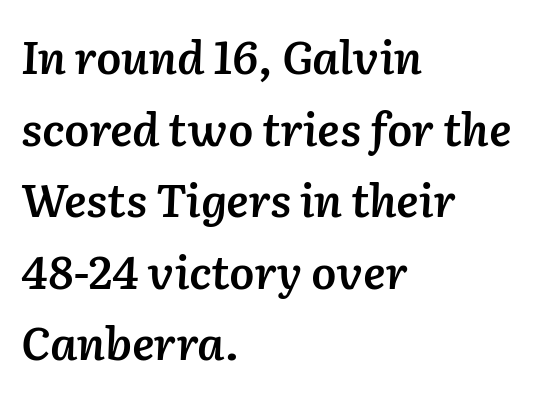
{"italic": "yes", "lean": "right", "slant_degrees": 2, "bold": "semi", "weight": "semibold", "width": "normal", "stroke_contrast": "low", "x_height": "medium", "monospaced": "no", "underline": "no", "align": "left", "line_spacing": "normal", "line_spacing_ratio": 1.59, "letter_spacing": "normal", "letter_spacing_em": 0.0, "glyph_px": 45}
